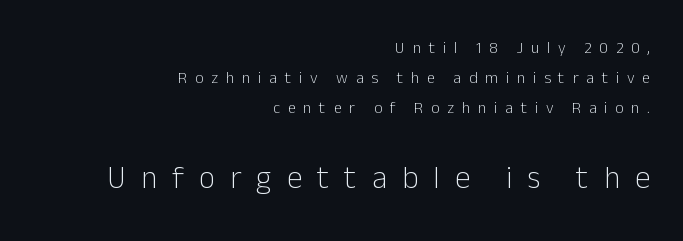
The image shows 31 px light sans-serif type, upright; set right-aligned, line spacing 1.89x, unusually wide letter spacing (+0.49 em), not underlined; the second (bottom) block is 1.94x larger; low stroke contrast and a medium x-height.
